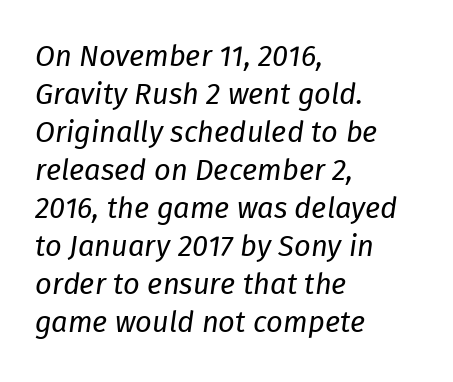
Q: Is the text bold? A: No.
Q: Is the text italic (slanted)? A: Yes, it leans right by about 8 degrees.
Q: Is the text underlined? A: No.
Q: How is the paragraph aligned? A: Left-aligned.
Q: Is the spacing between letters normal or unusually wide? A: Normal.
Q: Is the spacing between lines tight, normal or loose? A: Normal.
Q: Width (condensed, normal, or wide)? A: Normal.
Q: Stroke contrast? A: Low.
Q: x-height? A: Medium.
Q: Monospaced? A: No.
